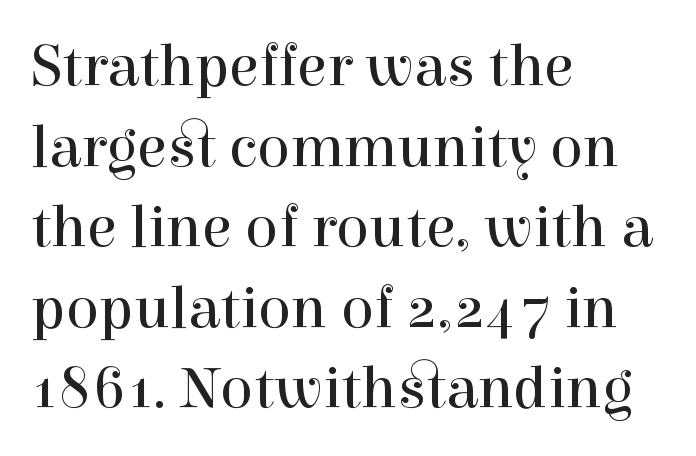
Is the letter spacing exaggerated? No — it looks like the ordinary default. Quick note: underline off. Stems and bowls with no extra thickness — not bold. Casual observation: everything's shoved over to the left.
